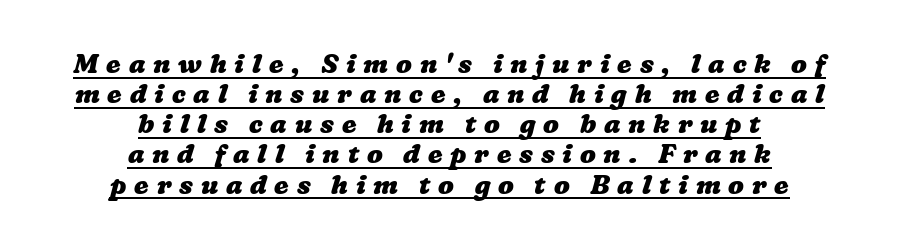
The setting favours the middle, as headings and verse often do. The gaps between neighbouring characters are conspicuously large. These words are printed bold, with thick strokes throughout. In designer terms, the underline attribute is active on this setting.
